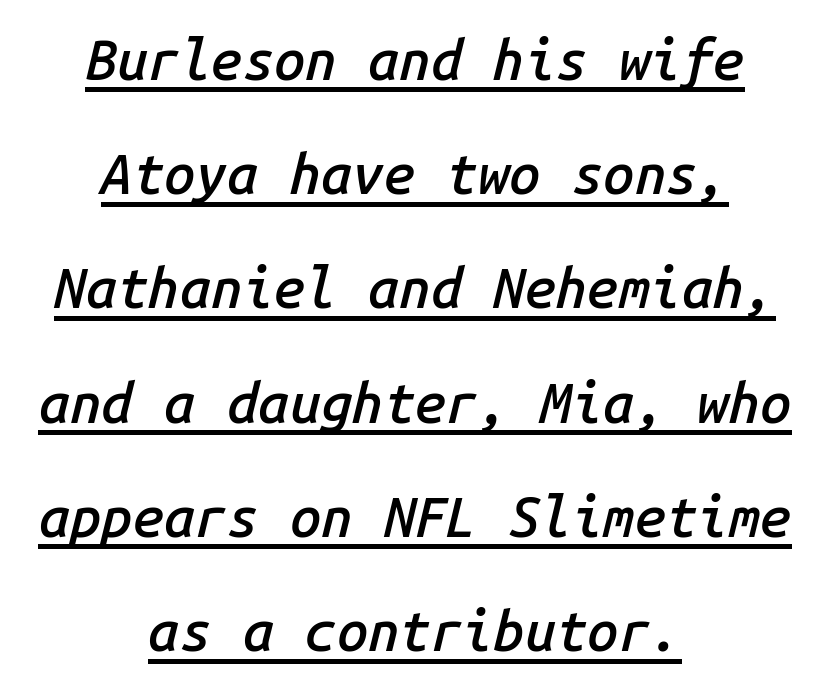
Q: Is the text bold? A: Semi-bold.
Q: Is the text italic (slanted)? A: Yes, it leans right by about 14 degrees.
Q: Is the text underlined? A: Yes.
Q: How is the paragraph aligned? A: Centered.
Q: Is the spacing between letters normal or unusually wide? A: Normal.
Q: Is the spacing between lines tight, normal or loose? A: Loose.
Q: Width (condensed, normal, or wide)? A: Normal.
Q: Stroke contrast? A: Low.
Q: x-height? A: Medium.
Q: Monospaced? A: Yes.
